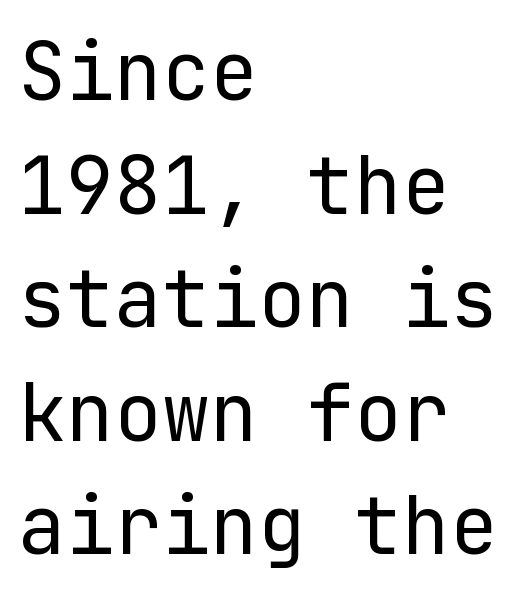
{"serif": "no", "italic": "no", "bold": "no", "weight": "regular", "width": "normal", "stroke_contrast": "low", "x_height": "medium", "underline": "no", "align": "left", "line_spacing": "normal", "line_spacing_ratio": 1.42, "letter_spacing": "normal", "letter_spacing_em": 0.0, "glyph_px": 80}
